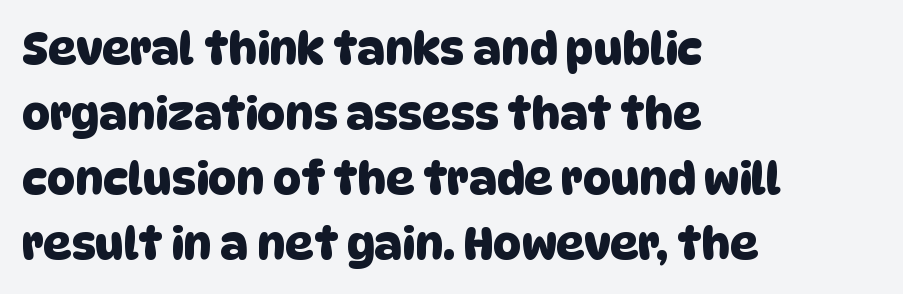
Q: Is the typeface a serif or a sans-serif typeface? A: Sans-serif.
Q: Is the text underlined? A: No.
Q: How is the paragraph aligned? A: Left-aligned.
Q: Is the spacing between letters normal or unusually wide? A: Normal.
Q: Is the spacing between lines tight, normal or loose? A: Normal.
Q: Width (condensed, normal, or wide)? A: Normal.
Q: Stroke contrast? A: Low.
Q: x-height? A: Large.
Q: Monospaced? A: No.
